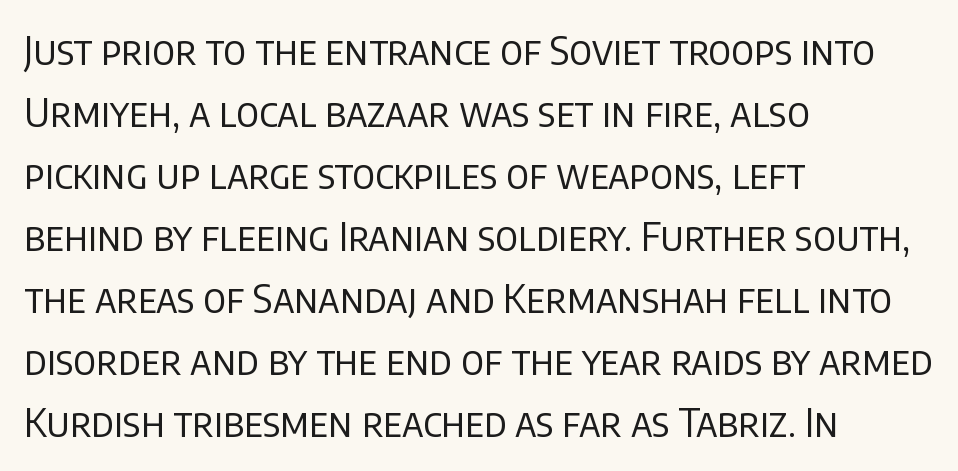
The image shows 39 px regular-weight sans-serif type, upright; set left-aligned, normal line spacing (1.59x), normal letter spacing, not underlined; low stroke contrast and a large x-height.
